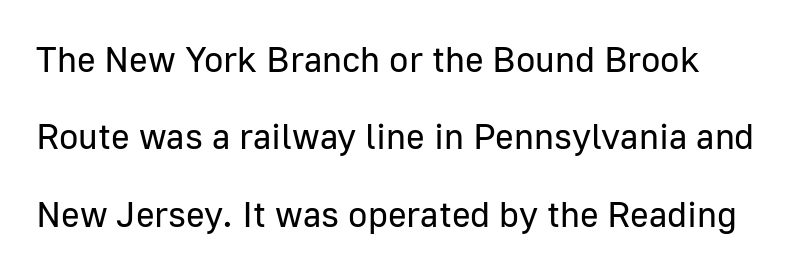
You could call the tracking neutral — neither tight nor loose. It's the straight-up-and-down kind of type. Successive baselines arrive slowly, with a big drop between each. Ink coverage per letter is moderate at most. Beneath every word, the page is bare. Proportional: the letters do not fall into vertical columns.
